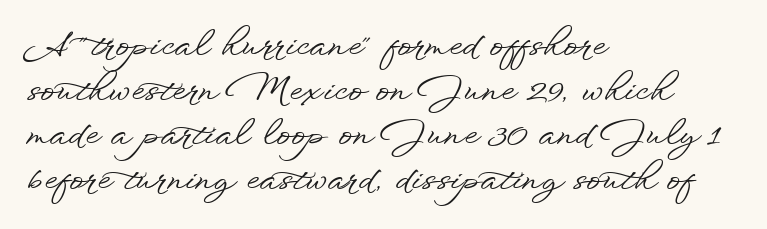
Q: Is the text italic (slanted)? A: Yes.
Q: Is the typeface a serif or a sans-serif typeface? A: Sans-serif.
Q: Is the text underlined? A: No.
Q: How is the paragraph aligned? A: Left-aligned.
Q: Is the spacing between letters normal or unusually wide? A: Normal.
Q: Is the spacing between lines tight, normal or loose? A: Normal.
Q: Width (condensed, normal, or wide)? A: Wide.
Q: Stroke contrast? A: Low.
Q: x-height? A: Small.
Q: Monospaced? A: No.
